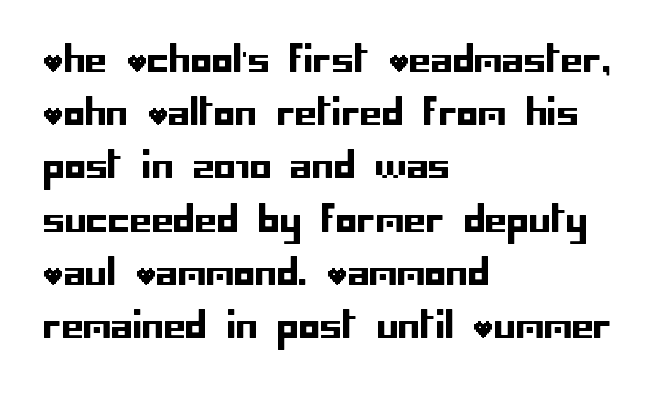
{"serif": "no", "italic": "no", "width": "normal", "stroke_contrast": "low", "x_height": "large", "underline": "no", "align": "left", "line_spacing": "normal", "line_spacing_ratio": 1.52, "letter_spacing": "normal", "letter_spacing_em": 0.0, "glyph_px": 35}
